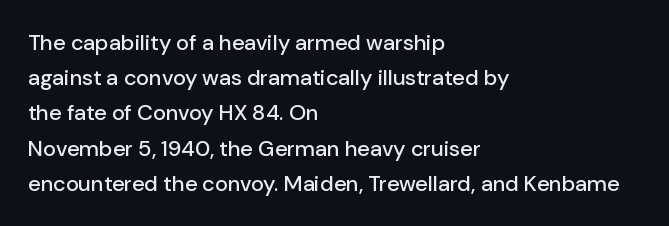
{"italic": "no", "underline": "no", "align": "left", "line_spacing": "normal", "line_spacing_ratio": 1.6, "letter_spacing": "normal", "letter_spacing_em": 0.0, "glyph_px": 22}
